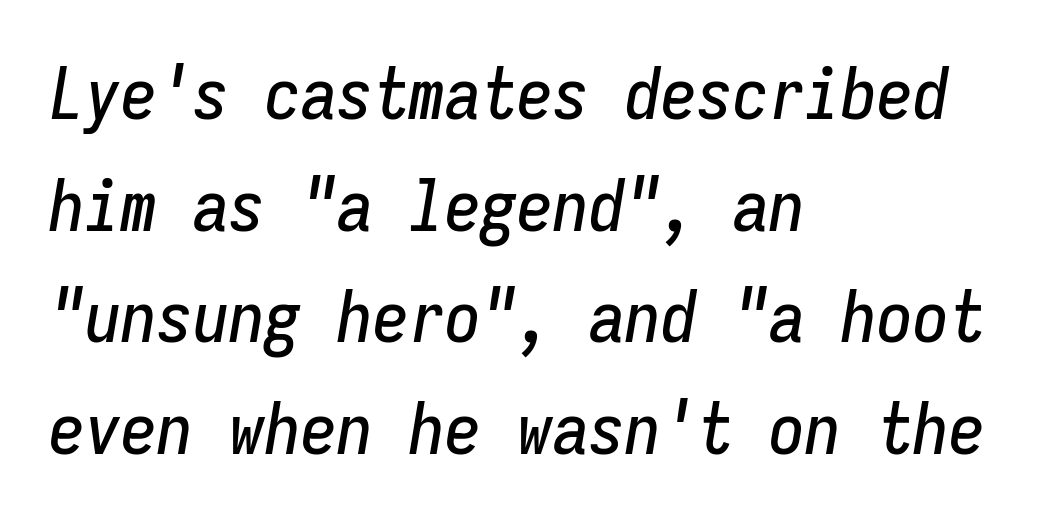
These lines are rendered in a fixed-pitch font. The letters sit at their default tracking, neither squeezed nor spread. A typesetter would mark this as italic. Reading down the column, the eye jumps a familiar distance to each next line. The area under the type is left untouched.
